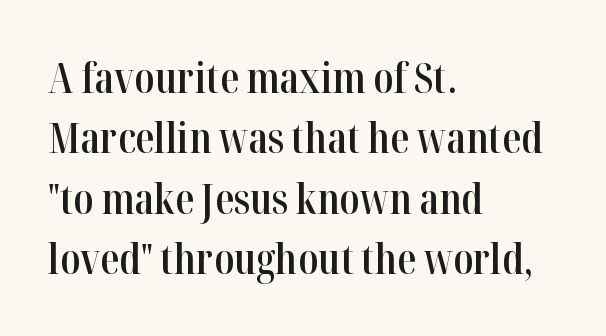
Tall strokes in this sample are plumb rather than angled. This rendering leaves character spacing at its baseline value. The leading is moderate, giving the passage an even texture. Descenders hang freely into open space. Emphasis by weight is partial: semibold. One-word summary of the alignment: left.
